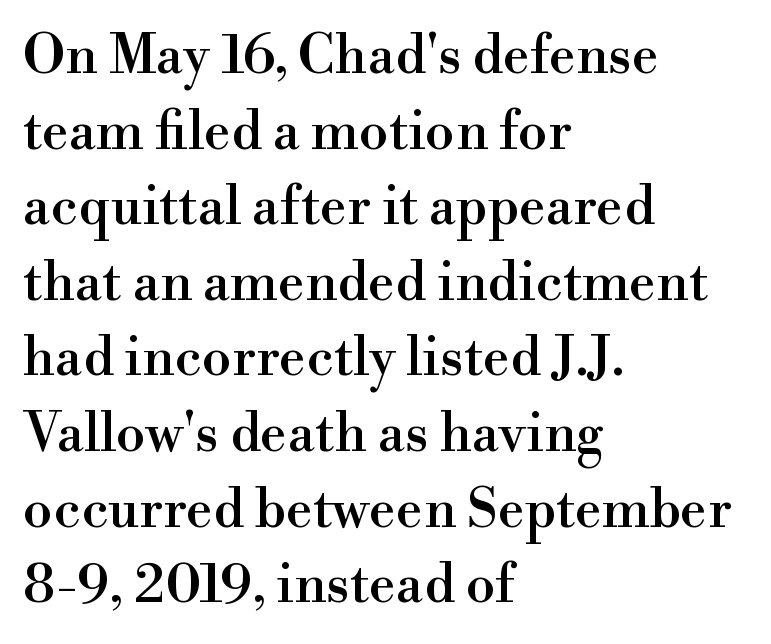
{"serif": "yes", "italic": "no", "width": "normal", "x_height": "small", "monospaced": "no", "underline": "no", "align": "left", "line_spacing": "normal", "line_spacing_ratio": 1.4, "letter_spacing": "normal", "letter_spacing_em": 0.0, "glyph_px": 54}
